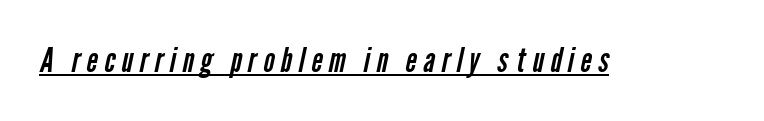
Q: Is the text bold? A: No.
Q: Is the typeface a serif or a sans-serif typeface? A: Sans-serif.
Q: Is the text underlined? A: Yes.
Q: Width (condensed, normal, or wide)? A: Condensed.
Q: Stroke contrast? A: Low.
Q: x-height? A: Medium.
Q: Monospaced? A: No.
